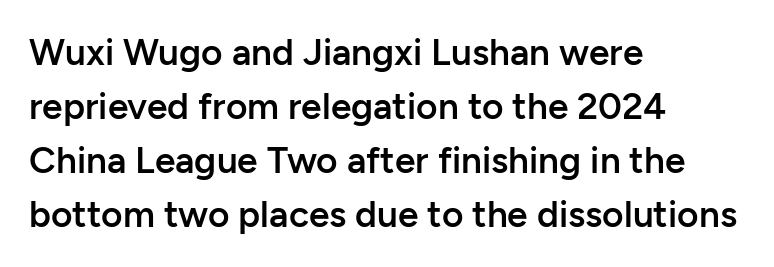
{"serif": "no", "italic": "no", "bold": "semi", "weight": "semibold", "width": "normal", "stroke_contrast": "low", "x_height": "medium", "monospaced": "no", "underline": "no", "align": "left", "line_spacing": "normal", "line_spacing_ratio": 1.46, "letter_spacing": "normal", "letter_spacing_em": 0.0, "glyph_px": 37}
